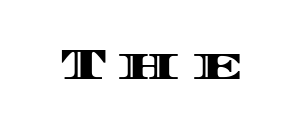
{"italic": "no", "width": "wide", "x_height": "large", "monospaced": "no", "underline": "no", "letter_spacing": "wide", "letter_spacing_em": 0.21, "glyph_px": 44}
